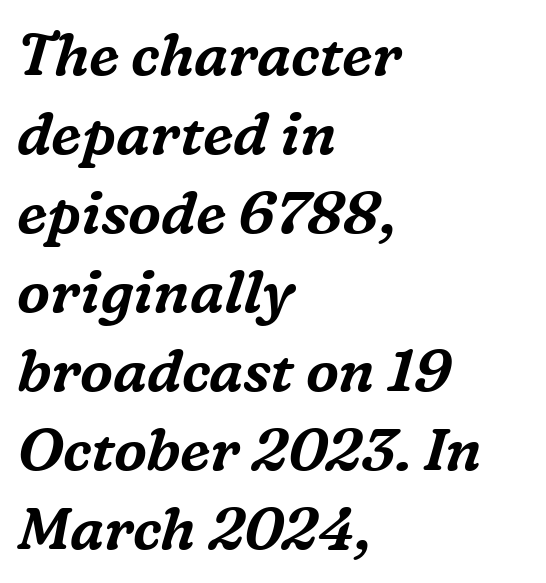
Q: Is the text italic (slanted)? A: Yes, it leans right by about 16 degrees.
Q: Is the typeface a serif or a sans-serif typeface? A: Serif.
Q: Is the text underlined? A: No.
Q: How is the paragraph aligned? A: Left-aligned.
Q: Is the spacing between letters normal or unusually wide? A: Normal.
Q: Is the spacing between lines tight, normal or loose? A: Normal.
Q: Width (condensed, normal, or wide)? A: Normal.
Q: Stroke contrast? A: Medium.
Q: x-height? A: Medium.
Q: Monospaced? A: No.
